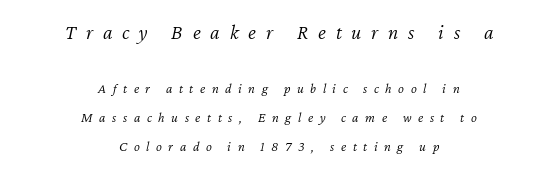
Spacing between characters has been opened up far beyond the box default. Leading is clearly above the norm, producing a sparse column. Stems and bowls with no extra thickness — not bold. The whole block is typeset with a tilt.
